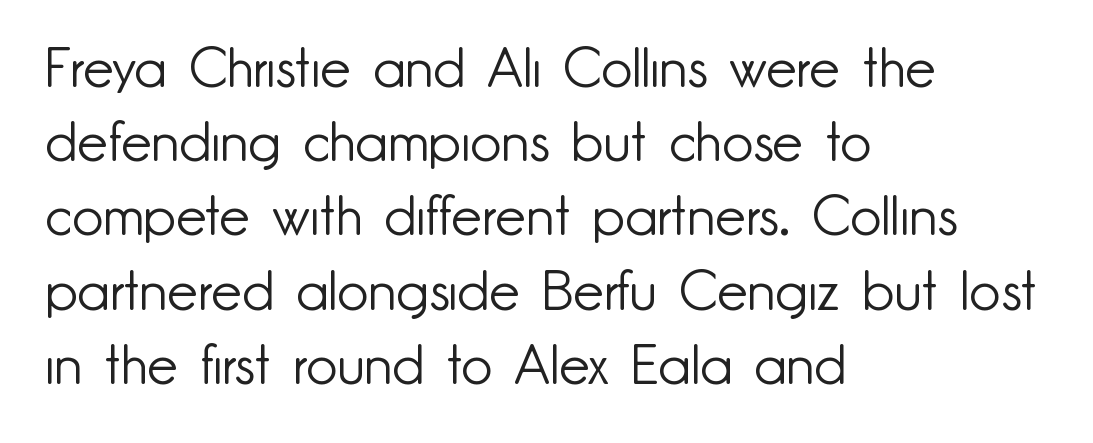
The image shows 55 px light sans-serif type, upright; set left-aligned, normal line spacing (1.35x), normal letter spacing, not underlined; low stroke contrast and a small x-height.
